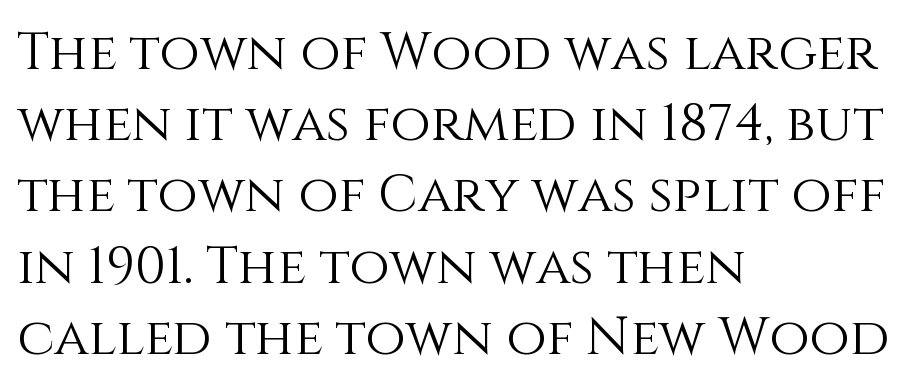
Q: Is the text bold? A: No.
Q: Is the text italic (slanted)? A: No, it is upright.
Q: Is the text underlined? A: No.
Q: How is the paragraph aligned? A: Left-aligned.
Q: Is the spacing between letters normal or unusually wide? A: Normal.
Q: Is the spacing between lines tight, normal or loose? A: Normal.
Q: Width (condensed, normal, or wide)? A: Normal.
Q: Stroke contrast? A: Medium.
Q: x-height? A: Large.
Q: Monospaced? A: No.
